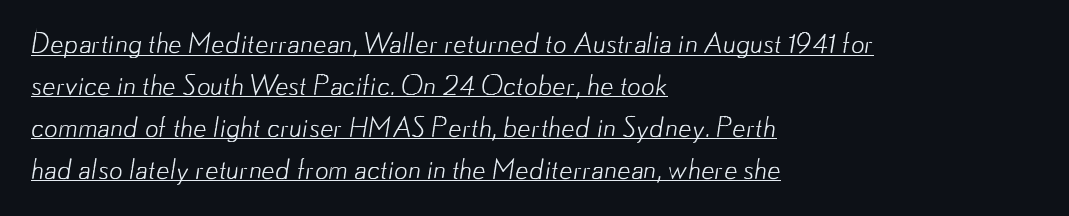
The image shows 27 px text type; set left-aligned, normal line spacing (1.55x), normal letter spacing, underlined.
